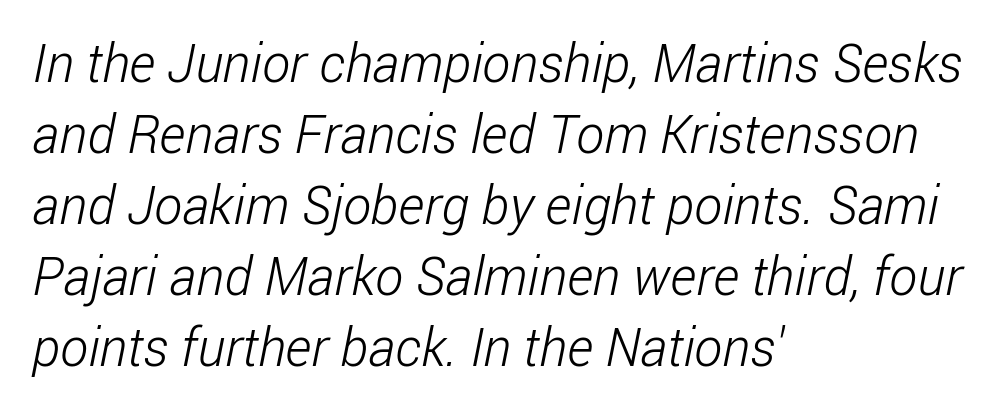
The image shows 53 px light, condensed sans-serif type; set left-aligned, normal line spacing (1.34x), normal letter spacing, not underlined; low stroke contrast and a medium x-height.
